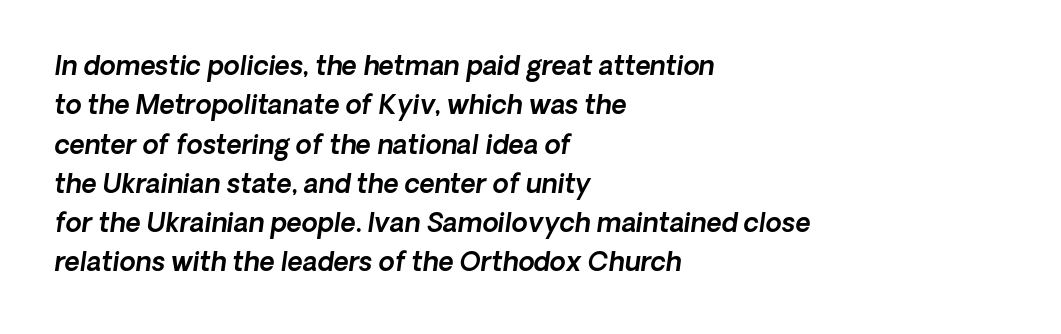
The image shows 26 px text type, italic (leaning right); set left-aligned, normal line spacing (1.51x), normal letter spacing, not underlined.
